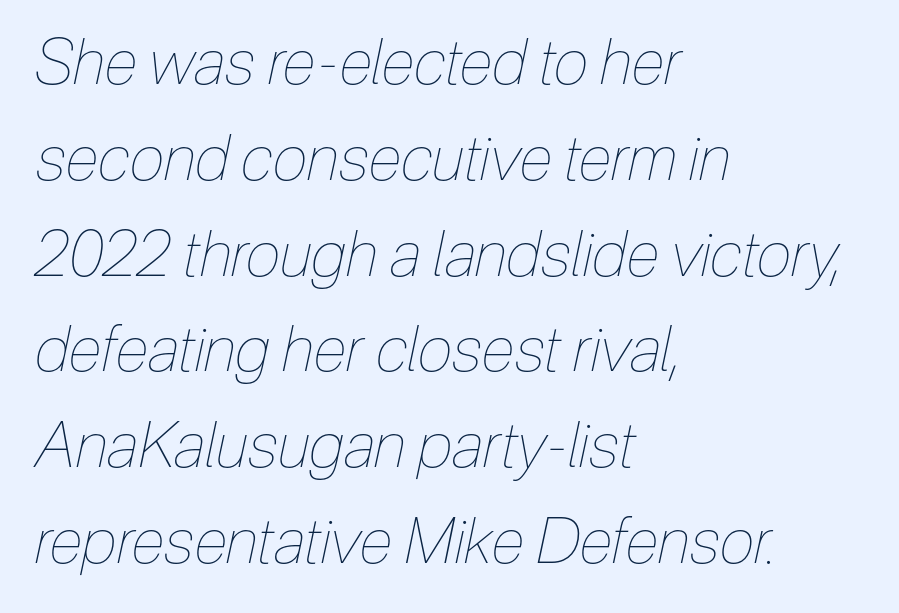
A light-to-regular cut is what we see here. Spacing verdict: proportional, widths tailored to each character. Reading down the column, the eye jumps a familiar distance to each next line. Which margin do the lines hug? The left one — the right edge is uneven.
